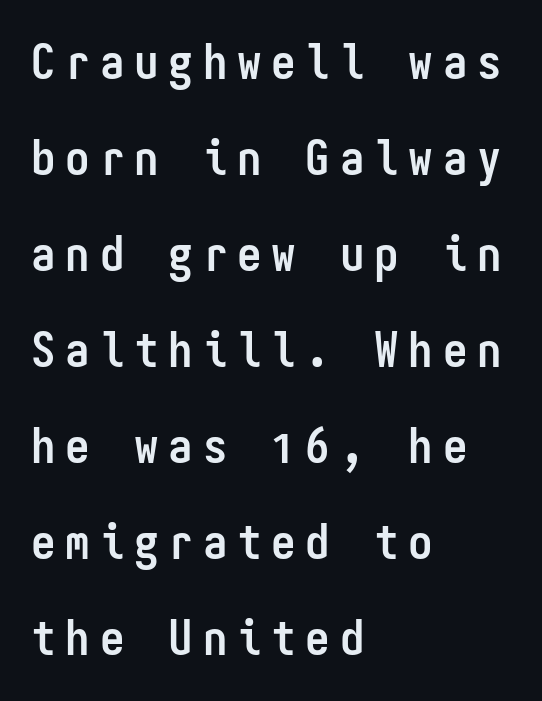
The image shows 49 px semibold, condensed sans-serif type, upright, monospaced; set left-aligned, loose line spacing (1.96x), unusually wide letter spacing (+0.2 em), not underlined; low stroke contrast and a medium x-height.
